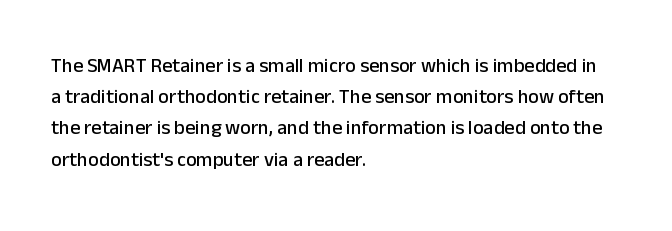
You could call the tracking neutral — neither tight nor loose. No italicization has been applied; the sample stays upright. Just letters on the line, the space beneath them empty. Compared with typical paragraphs, the rows here are spaced about the same.
